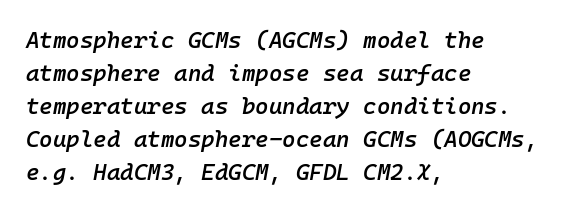
The image shows 23 px text type, italic (leaning right); set left-aligned, normal line spacing (1.44x), normal letter spacing, not underlined.
